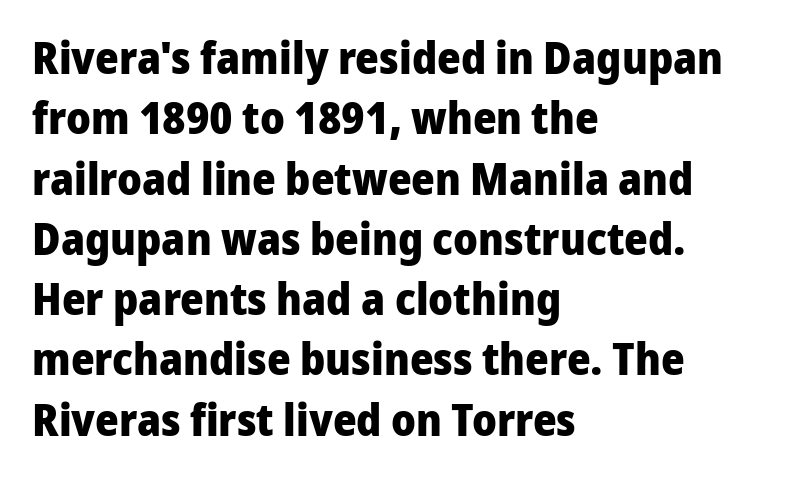
Spacing verdict: proportional, widths tailored to each character. Vertically, the passage feels balanced, rows spaced as you'd expect. The tracking reads as untouched default to a designer's eye. This rendering features lettering with no underline. The lettering stays uniformly vertical, giving the passage a roman look.
